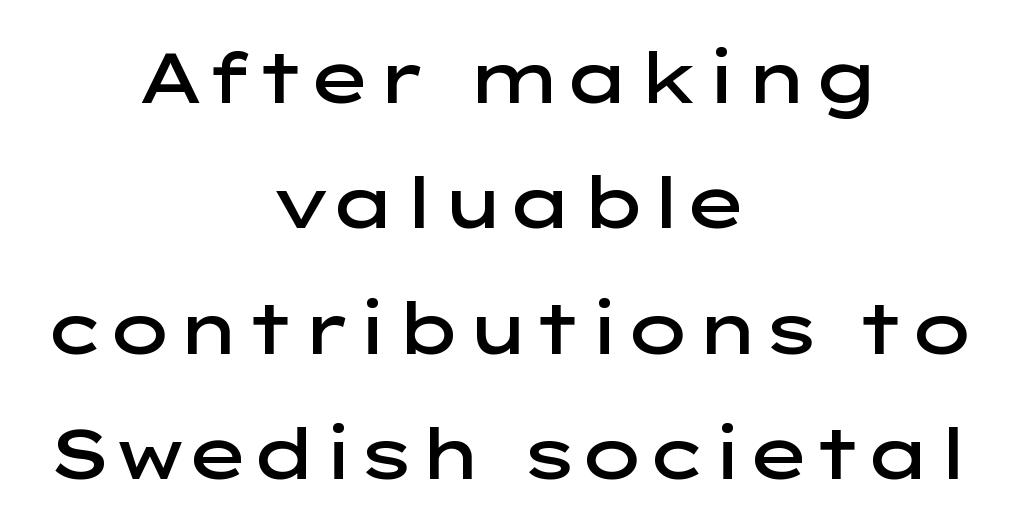
Q: Is the text bold? A: Semi-bold.
Q: Is the text italic (slanted)? A: No, it is upright.
Q: Is the typeface a serif or a sans-serif typeface? A: Sans-serif.
Q: Is the text underlined? A: No.
Q: How is the paragraph aligned? A: Centered.
Q: Is the spacing between letters normal or unusually wide? A: Normal.
Q: Width (condensed, normal, or wide)? A: Wide.
Q: Stroke contrast? A: Low.
Q: x-height? A: Medium.
Q: Monospaced? A: No.
